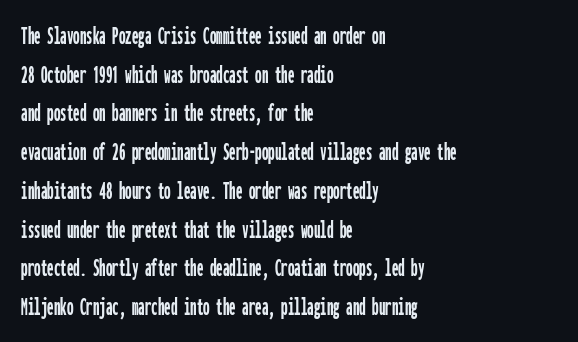
If you measured baseline to baseline, you'd find a middling distance. The line texture is even and compact thanks to regular tracking. Descender tails drop into unmarked territory. Posture: upright roman. Horizontally, the lines are justified to the leading edge only.
